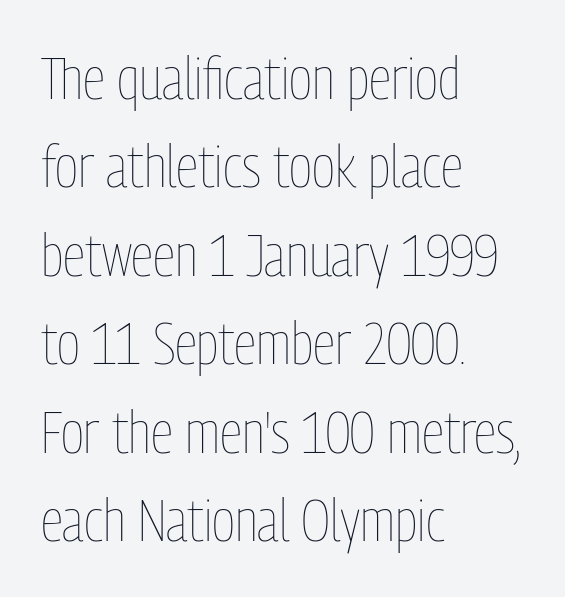
Note the varied advance widths — an 'i' is clearly narrower than an 'm'. Rule under the text: the space is simply empty. The passage is arranged the way most books set body copy — flush left. The lettering stays uniformly vertical, giving the passage a roman look.
